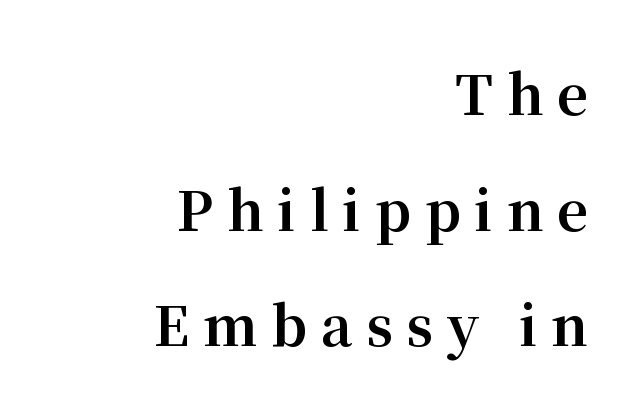
The face used here is proportionally spaced, like ordinary book or web type. The face used here is seriffed, in the tradition of book romans. Reading down the column, the eye jumps a long way to each next line. Thick stems and heavy bowls — unmistakably bold.
